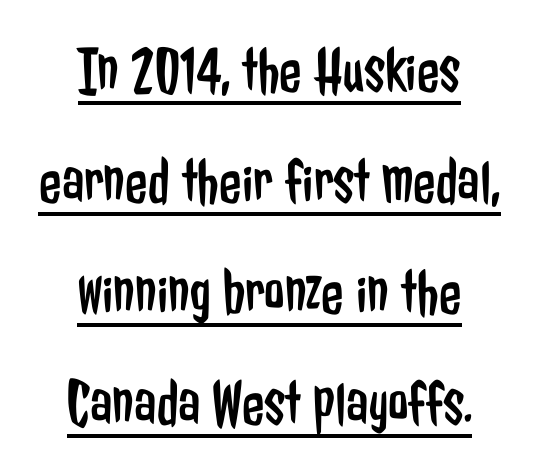
Q: Is the text bold? A: No.
Q: Is the text italic (slanted)? A: No, it is upright.
Q: Is the typeface a serif or a sans-serif typeface? A: Sans-serif.
Q: Is the text underlined? A: Yes.
Q: How is the paragraph aligned? A: Centered.
Q: Is the spacing between letters normal or unusually wide? A: Normal.
Q: Width (condensed, normal, or wide)? A: Condensed.
Q: Stroke contrast? A: Low.
Q: x-height? A: Medium.
Q: Monospaced? A: No.
